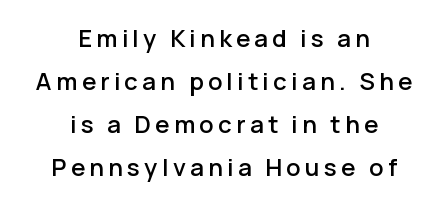
{"italic": "no", "underline": "no", "align": "center", "line_spacing_ratio": 1.79, "glyph_px": 24}
